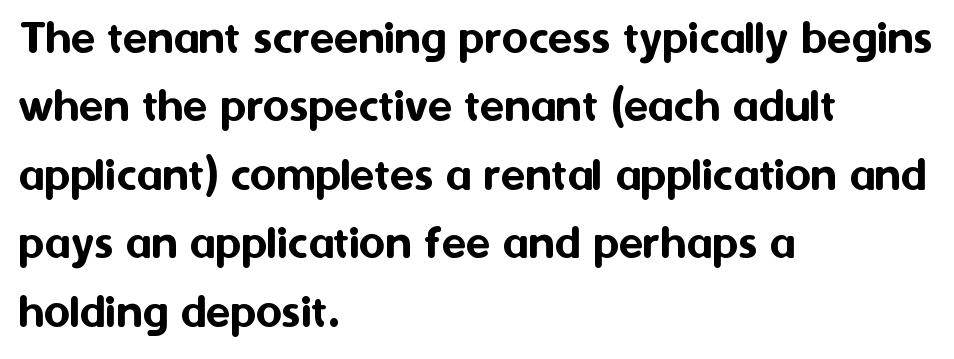
The image shows 50 px sans-serif type, upright; set left-aligned, normal line spacing (1.37x), normal letter spacing, not underlined; medium stroke contrast and a medium x-height.
